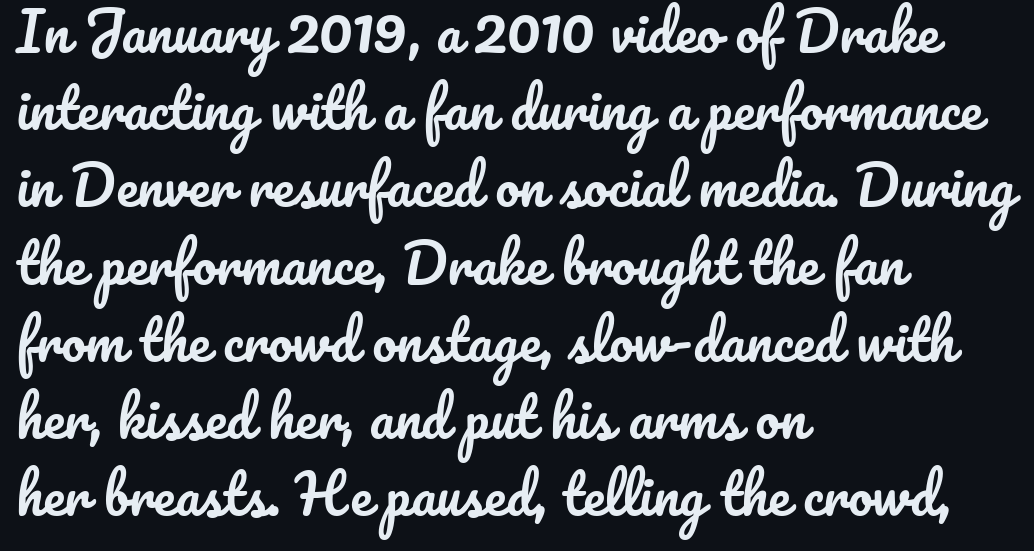
The image shows 54 px text type; set left-aligned, normal line spacing (1.43x), normal letter spacing, not underlined; low stroke contrast and a small x-height.
